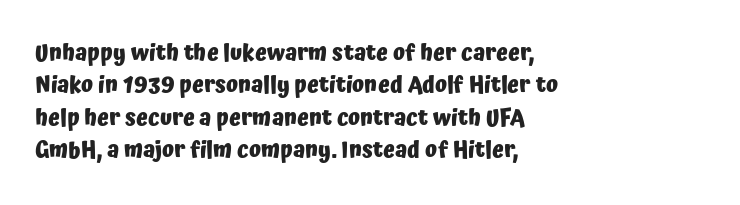
{"italic": "no", "bold": "yes", "underline": "no", "align": "left", "line_spacing": "normal", "line_spacing_ratio": 1.47, "letter_spacing": "normal", "letter_spacing_em": 0.0, "glyph_px": 22}
